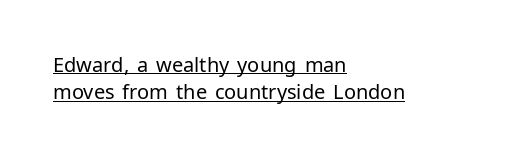
Posture: straight, roman, zero tilt. Baseline-to-baseline distance is the conventional proportion of letter height. The compositor pushed each line to the left boundary. Each word holds together tightly as a unit, with standard inter-letter gaps. Underlining? Definitely there.
